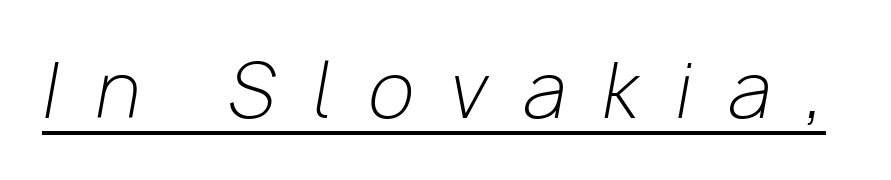
The image shows 75 px light type, italic (leaning right); set unusually wide letter spacing (+0.49 em), underlined; low stroke contrast and a medium x-height.
